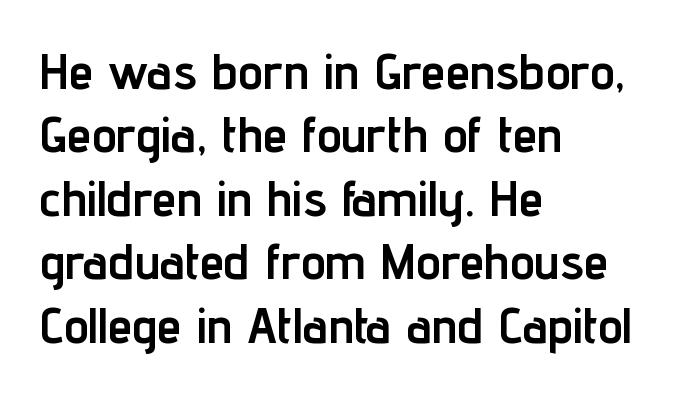
{"serif": "no", "italic": "no", "bold": "yes", "weight": "semibold", "width": "condensed", "stroke_contrast": "low", "x_height": "medium", "monospaced": "no", "underline": "no", "align": "left", "line_spacing": "normal", "line_spacing_ratio": 1.27, "letter_spacing": "normal", "letter_spacing_em": 0.0, "glyph_px": 50}
